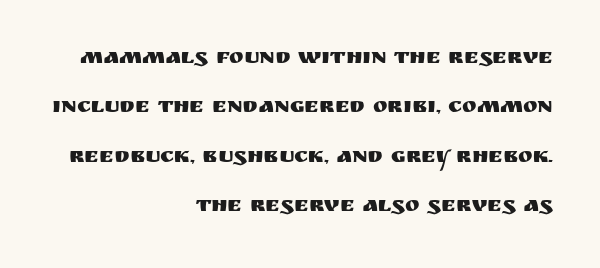
This sample is right-justified, so line beginnings fall wherever the words allow. Observe the ordinary spacing: letters are neighbours, not strangers. The passage shown is not underscored anywhere. A typesetter would call this leading open, well beyond the default.
